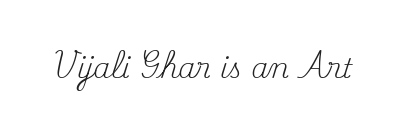
The image shows 27 px text type; set normal letter spacing, not underlined.
